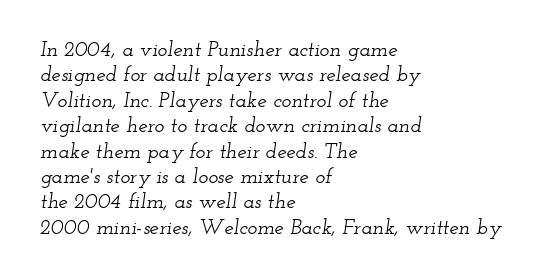
The glyphs are unaccompanied by any horizontal stroke below them. You could call the tracking neutral — neither tight nor loose. The paragraph shown leans on its left margin. Slant detected: the letters are inclined.
